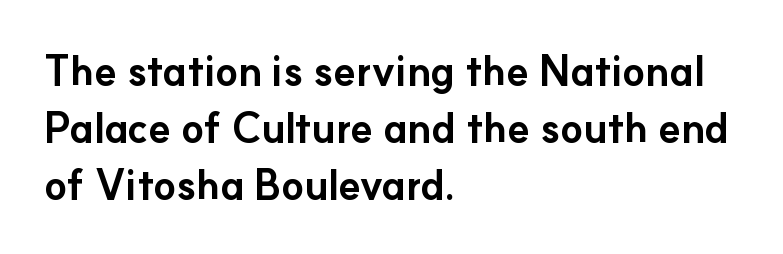
Q: Is the text bold? A: Yes.
Q: Is the text italic (slanted)? A: No, it is upright.
Q: Is the typeface a serif or a sans-serif typeface? A: Sans-serif.
Q: Is the text underlined? A: No.
Q: How is the paragraph aligned? A: Left-aligned.
Q: Is the spacing between letters normal or unusually wide? A: Normal.
Q: Is the spacing between lines tight, normal or loose? A: Normal.
Q: Width (condensed, normal, or wide)? A: Normal.
Q: Stroke contrast? A: Low.
Q: x-height? A: Small.
Q: Monospaced? A: No.
